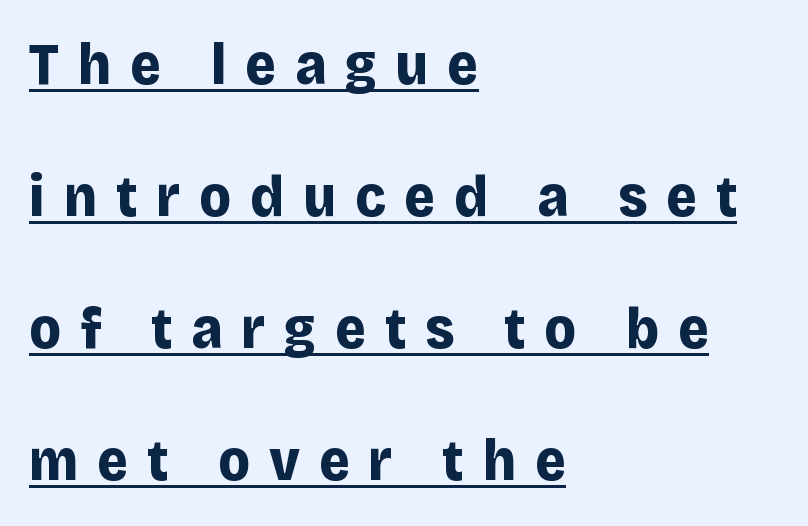
The image shows 59 px bold sans-serif type, upright; set left-aligned, loose line spacing (2.24x), unusually wide letter spacing (+0.32 em), underlined; low stroke contrast and a large x-height.
